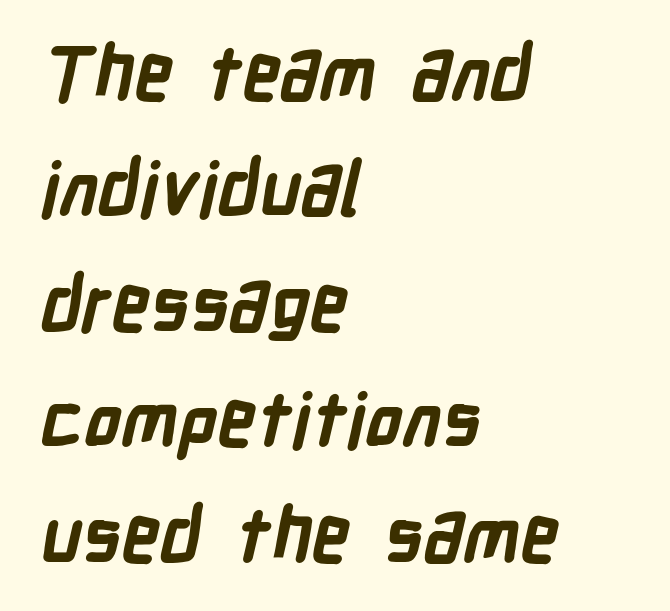
Strong, thick strokes mark this as bold type. Character widths vary here, with narrow letters taking less room than wide ones. Rule under the text: the space is simply empty. Interline gaps are of average width in this sample. Does the copy run flush right? No — it runs flush left.
